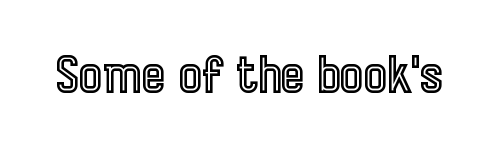
The image shows 50 px condensed type, upright; set normal letter spacing, not underlined; a medium x-height.
